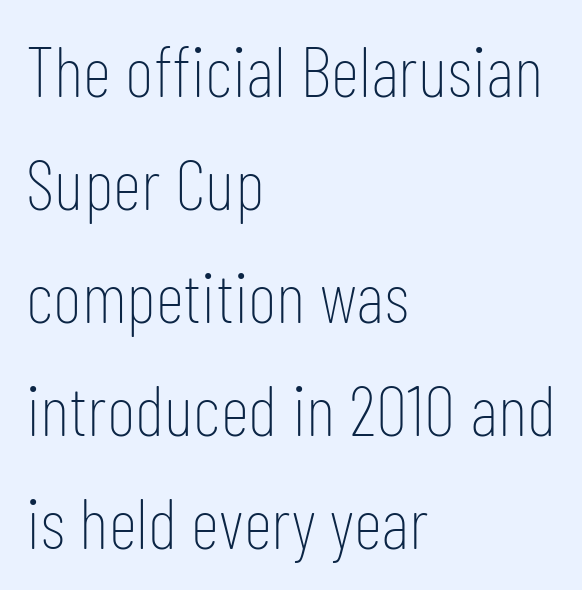
The image shows 71 px thin, condensed sans-serif type, upright; set left-aligned, normal line spacing (1.59x), normal letter spacing, not underlined; low stroke contrast and a medium x-height.
